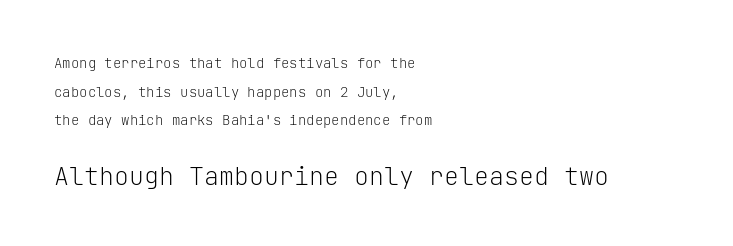
{"italic": "no", "bold": "no", "underline": "no", "align": "left", "line_spacing": "loose", "line_spacing_ratio": 2.04, "letter_spacing": "normal", "letter_spacing_em": 0.0, "larger_block": "second", "size_ratio": 1.79, "glyph_px": 25}
